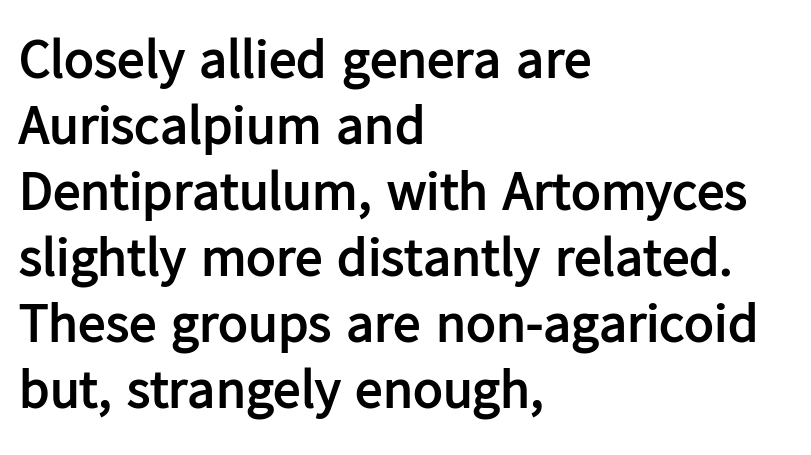
The image shows 55 px semibold sans-serif type, upright; set left-aligned, line spacing 1.2x, normal letter spacing, not underlined; low stroke contrast and a medium x-height.
